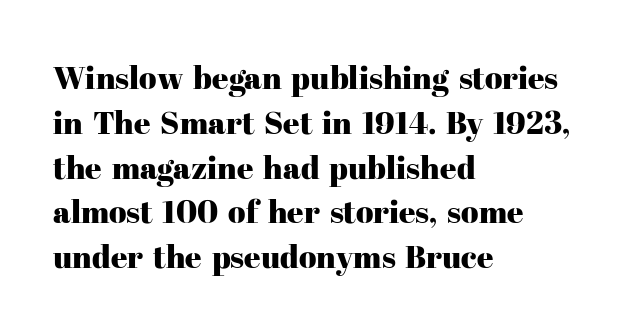
The image shows 32 px serif type, upright; set left-aligned, normal line spacing (1.4x), normal letter spacing, not underlined; high stroke contrast and a medium x-height.
